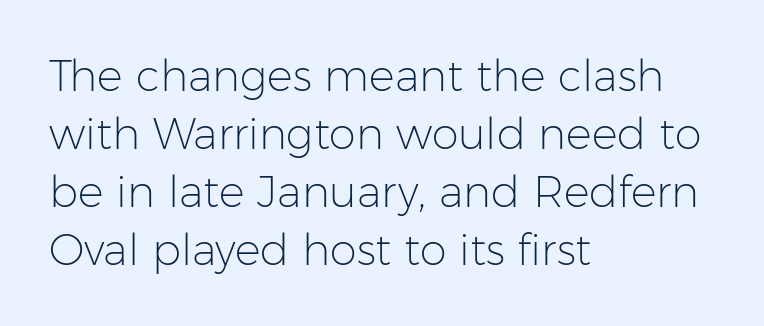
The image shows 43 px light sans-serif type, upright; set left-aligned, normal line spacing (1.35x), normal letter spacing, not underlined; low stroke contrast and a medium x-height.
